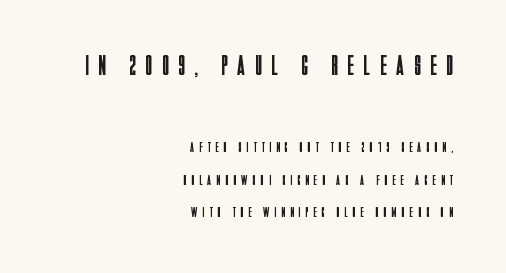
Letters rest on an invisible, unmarked baseline. Stroke mass is kept to a normal reading level or below. Typeset ragged left — the right edge is the straight one. The letters in the upper block stand taller than those in the block below.
